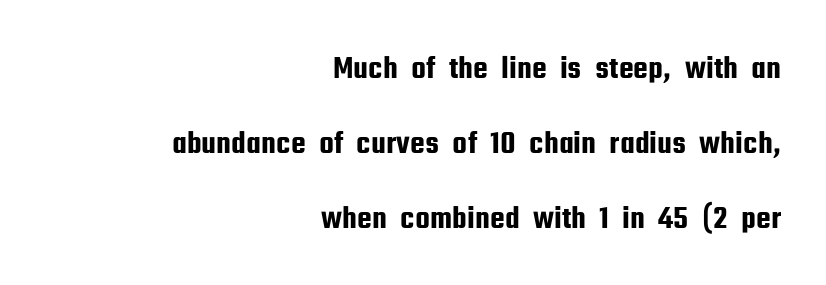
The image shows 33 px condensed sans-serif type, upright; set right-aligned, loose line spacing (2.27x), normal letter spacing, not underlined; low stroke contrast and a medium x-height.
